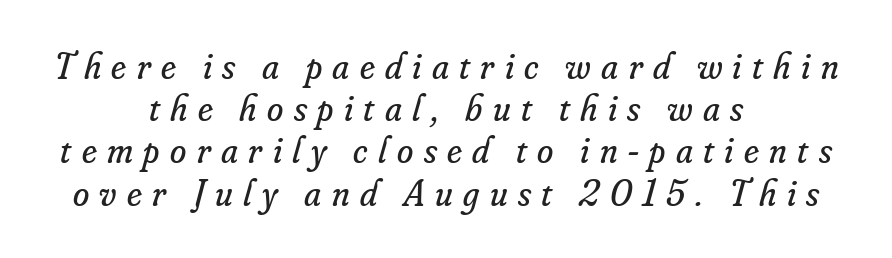
Q: Is the text bold? A: No.
Q: Is the text italic (slanted)? A: Yes, it leans right by about 16 degrees.
Q: Is the typeface a serif or a sans-serif typeface? A: Serif.
Q: Is the text underlined? A: No.
Q: How is the paragraph aligned? A: Centered.
Q: Is the spacing between letters normal or unusually wide? A: Unusually wide.
Q: Is the spacing between lines tight, normal or loose? A: Tight.
Q: Width (condensed, normal, or wide)? A: Normal.
Q: Stroke contrast? A: Low.
Q: x-height? A: Small.
Q: Monospaced? A: No.
